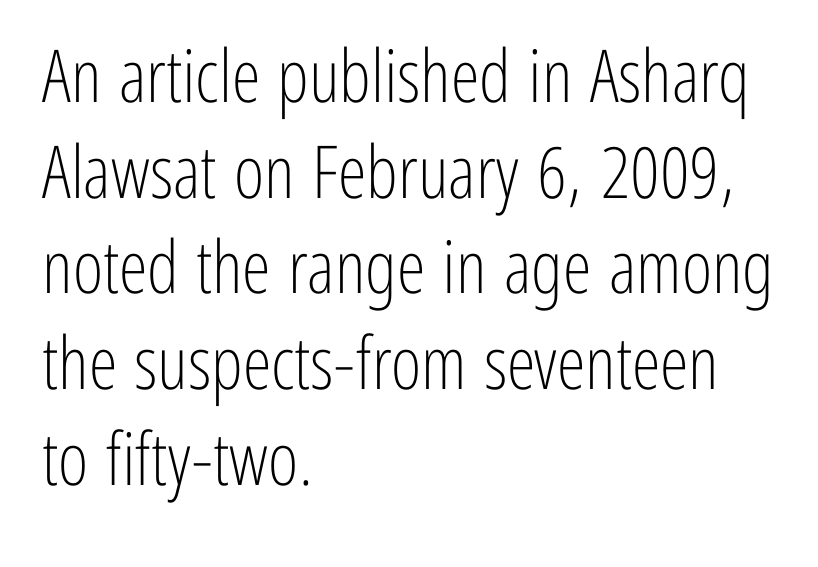
Q: Is the text bold? A: No.
Q: Is the text italic (slanted)? A: No, it is upright.
Q: Is the typeface a serif or a sans-serif typeface? A: Sans-serif.
Q: Is the text underlined? A: No.
Q: How is the paragraph aligned? A: Left-aligned.
Q: Is the spacing between letters normal or unusually wide? A: Normal.
Q: Is the spacing between lines tight, normal or loose? A: Normal.
Q: Width (condensed, normal, or wide)? A: Condensed.
Q: Stroke contrast? A: Low.
Q: x-height? A: Medium.
Q: Monospaced? A: No.
